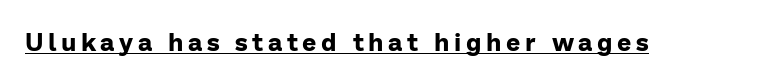
The image shows 25 px bold type, upright; set underlined.
